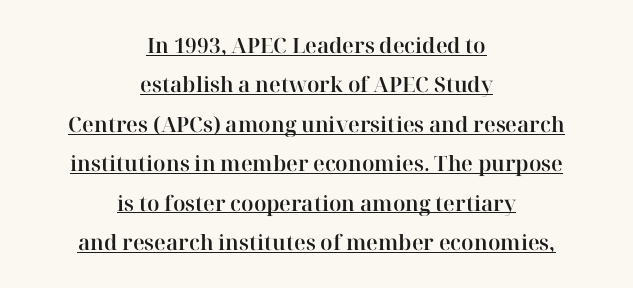
{"italic": "no", "underline": "yes", "align": "center", "line_spacing_ratio": 1.88, "letter_spacing": "normal", "letter_spacing_em": 0.0, "glyph_px": 21}
